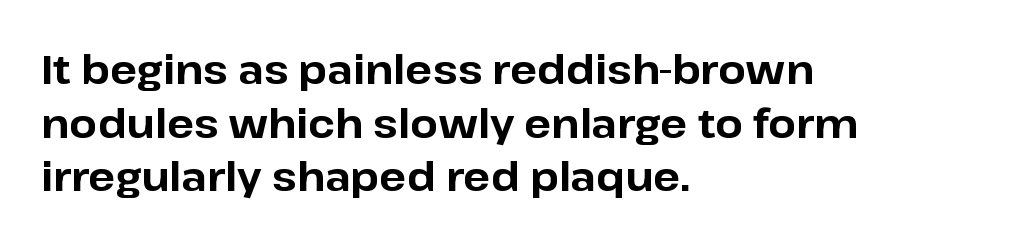
The image shows 40 px bold sans-serif type, upright; set left-aligned, normal line spacing (1.34x), normal letter spacing, not underlined; low stroke contrast and a medium x-height.
